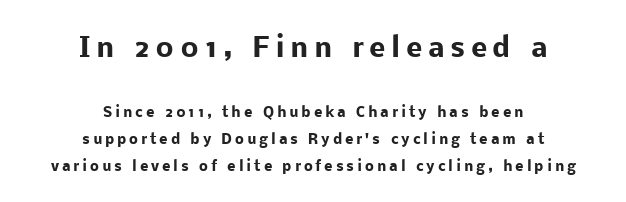
{"italic": "no", "bold": "yes", "underline": "no", "align": "center", "line_spacing": "loose", "line_spacing_ratio": 1.96, "letter_spacing": "wide", "letter_spacing_em": 0.21, "larger_block": "first", "size_ratio": 1.93, "glyph_px": 27}
